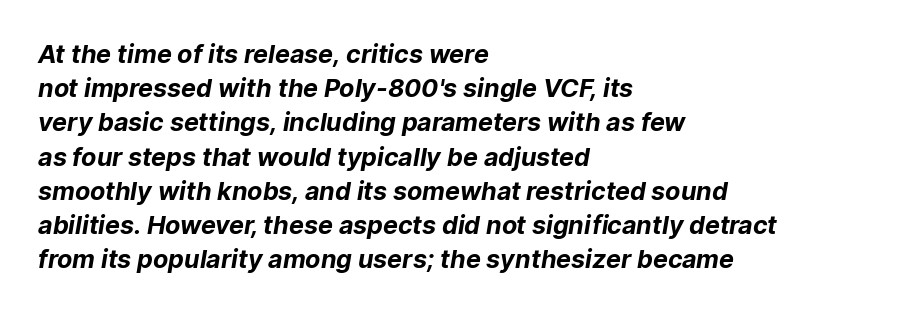
Visually the block forms a straight wall on the left and a jagged coastline on the right. The strokes are fattened all the way to bold. Each row of text sits above clean, open space. Notice how descenders clear the ascenders below comfortably — that's standard leading.
